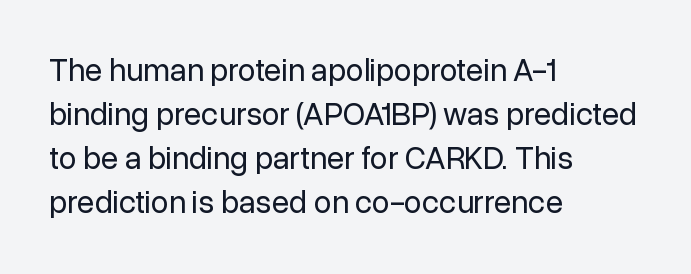
The image shows 32 px regular-weight sans-serif type, upright; set left-aligned, normal line spacing (1.37x), normal letter spacing, not underlined; low stroke contrast and a medium x-height.
